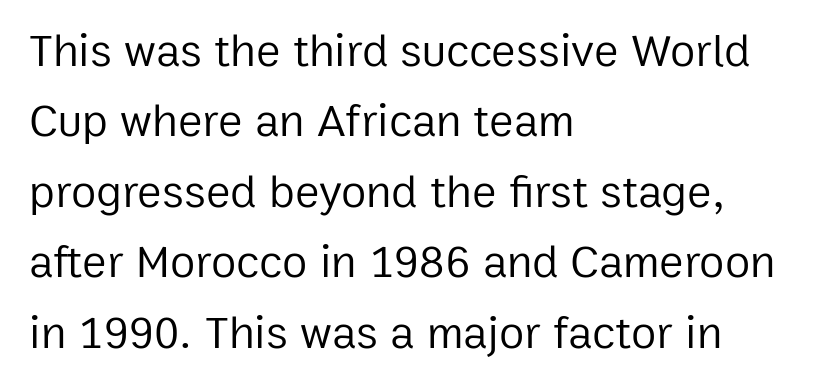
Q: Is the text bold? A: No.
Q: Is the text italic (slanted)? A: No, it is upright.
Q: Is the typeface a serif or a sans-serif typeface? A: Sans-serif.
Q: Is the text underlined? A: No.
Q: How is the paragraph aligned? A: Left-aligned.
Q: Is the spacing between letters normal or unusually wide? A: Normal.
Q: Is the spacing between lines tight, normal or loose? A: Normal.
Q: Width (condensed, normal, or wide)? A: Normal.
Q: Stroke contrast? A: Low.
Q: x-height? A: Medium.
Q: Monospaced? A: No.
